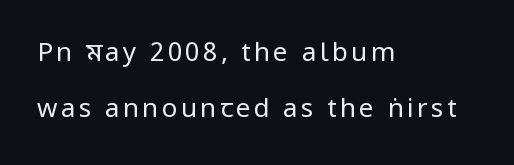
The image shows 26 px text type, upright; set left-aligned, loose line spacing (2.15x), not underlined.
